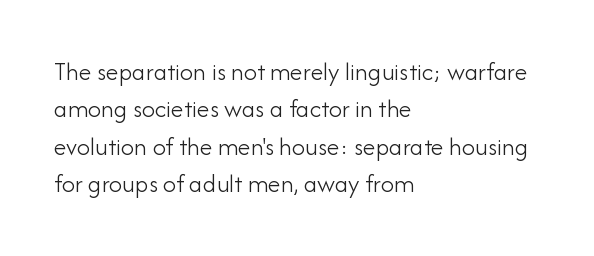
Is the letter spacing exaggerated? No — it looks like the ordinary default. This block has exactly the height ordinary leading produces. This is the regular roman posture of the typeface. Weight: not bold — regular or lighter.
